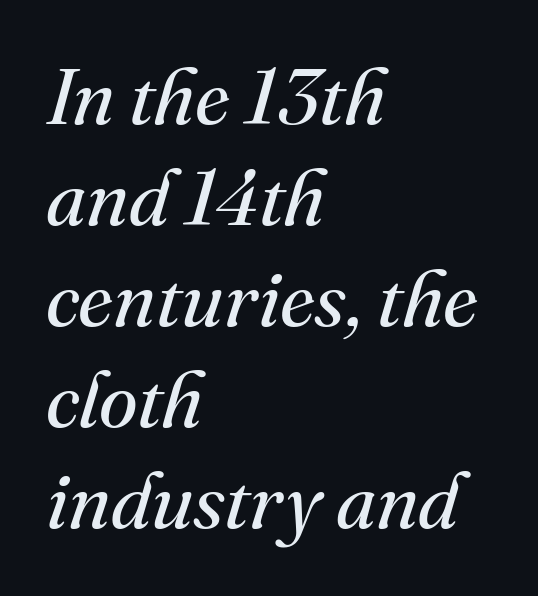
Q: Is the text bold? A: No.
Q: Is the text italic (slanted)? A: Yes, it leans right by about 16 degrees.
Q: Is the typeface a serif or a sans-serif typeface? A: Serif.
Q: Is the text underlined? A: No.
Q: How is the paragraph aligned? A: Left-aligned.
Q: Is the spacing between letters normal or unusually wide? A: Normal.
Q: Is the spacing between lines tight, normal or loose? A: Normal.
Q: Width (condensed, normal, or wide)? A: Normal.
Q: Stroke contrast? A: Medium.
Q: x-height? A: Small.
Q: Monospaced? A: No.
